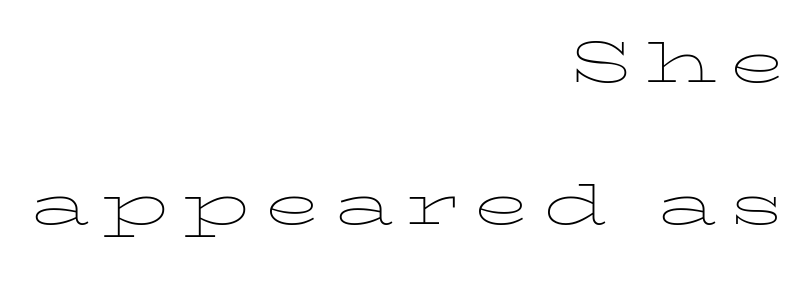
{"italic": "no", "bold": "no", "weight": "thin", "width": "wide", "stroke_contrast": "low", "x_height": "medium", "monospaced": "no", "underline": "no", "align": "right", "line_spacing_ratio": 1.89, "glyph_px": 75}
